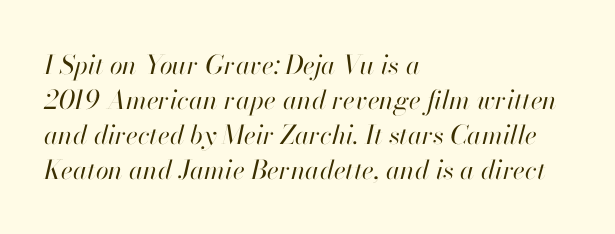
The image shows 26 px text type, italic (leaning right); set left-aligned, normal line spacing (1.34x), normal letter spacing, not underlined.
